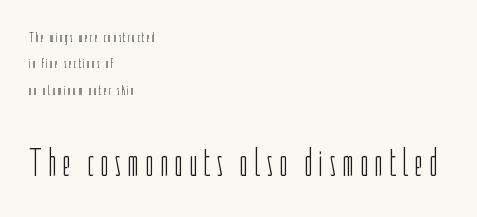
Q: Is the text bold? A: No.
Q: Is the text italic (slanted)? A: No, it is upright.
Q: Is the typeface a serif or a sans-serif typeface? A: Sans-serif.
Q: Is the text underlined? A: No.
Q: How is the paragraph aligned? A: Left-aligned.
Q: Which block of text is set in a larger size, the first (top) or the second (bottom)? A: The second (bottom) one.
Q: Width (condensed, normal, or wide)? A: Condensed.
Q: Stroke contrast? A: Low.
Q: x-height? A: Medium.
Q: Monospaced? A: No.
